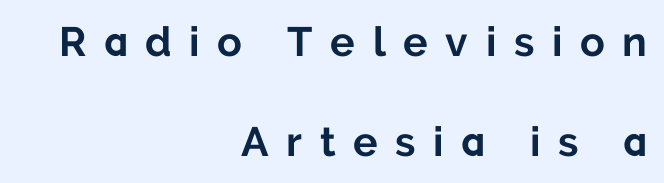
Q: Is the text bold? A: Yes.
Q: Is the text italic (slanted)? A: No, it is upright.
Q: Is the typeface a serif or a sans-serif typeface? A: Sans-serif.
Q: Is the text underlined? A: No.
Q: How is the paragraph aligned? A: Right-aligned.
Q: Is the spacing between letters normal or unusually wide? A: Unusually wide.
Q: Is the spacing between lines tight, normal or loose? A: Loose.
Q: Width (condensed, normal, or wide)? A: Normal.
Q: Stroke contrast? A: Low.
Q: x-height? A: Medium.
Q: Monospaced? A: No.
